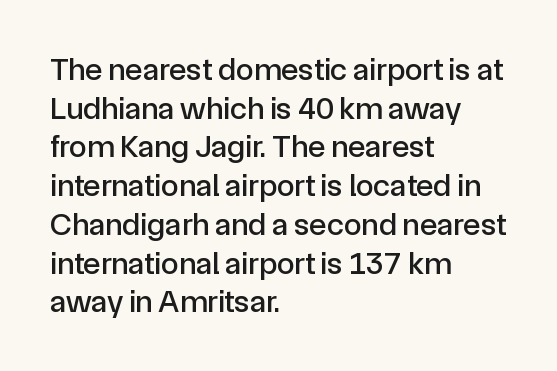
These lines keep a tight, regular rhythm from letter to letter. Grotesque or geometric, the face here clearly has no serifs. The text block is weighted toward the left margin, trailing off unevenly rightward. The face used here is proportionally spaced, like ordinary book or web type. This sample uses an upright cut, with every glyph sitting square on the baseline. Honestly, there is no underline to notice here at all.
